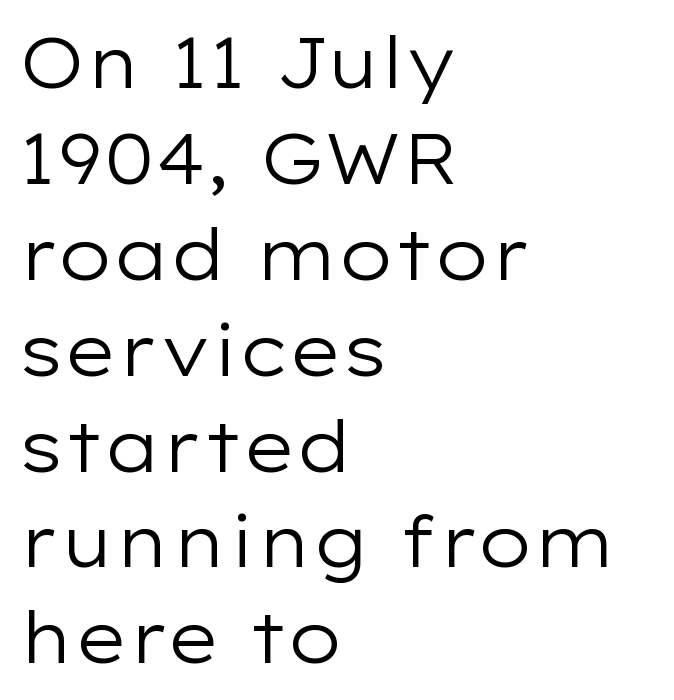
Letter spacing: default. This sample has the flowing, uneven cadence of proportional lettering. The passage shown stacks its lines at a standard gap. Does the copy run flush right? No — it runs flush left. What kind of face is this? One without serifs — a sans. The foot of each line stays bare and open.
